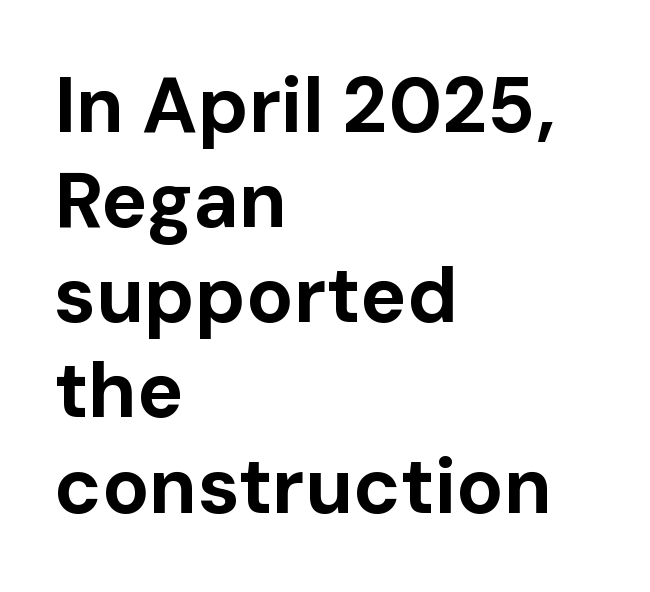
Q: Is the text bold? A: Yes.
Q: Is the text italic (slanted)? A: No, it is upright.
Q: Is the typeface a serif or a sans-serif typeface? A: Sans-serif.
Q: Is the text underlined? A: No.
Q: How is the paragraph aligned? A: Left-aligned.
Q: Is the spacing between letters normal or unusually wide? A: Normal.
Q: Width (condensed, normal, or wide)? A: Normal.
Q: Stroke contrast? A: Low.
Q: x-height? A: Medium.
Q: Monospaced? A: No.
